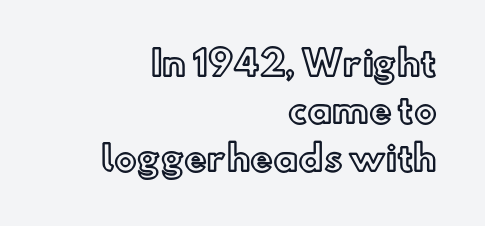
{"italic": "no", "width": "normal", "x_height": "small", "monospaced": "no", "underline": "no", "align": "right", "line_spacing": "normal", "line_spacing_ratio": 1.39, "letter_spacing": "normal", "letter_spacing_em": 0.0, "glyph_px": 34}
